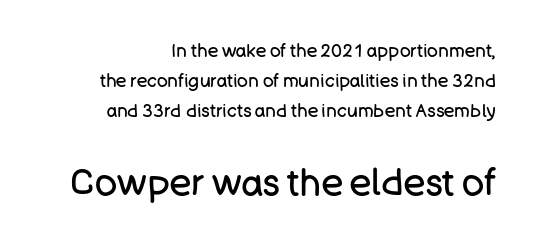
{"serif": "no", "italic": "no", "bold": "no", "weight": "regular", "width": "normal", "stroke_contrast": "low", "x_height": "large", "monospaced": "no", "underline": "no", "align": "right", "line_spacing": "normal", "line_spacing_ratio": 1.67, "letter_spacing": "normal", "letter_spacing_em": 0.0, "larger_block": "second", "size_ratio": 2.06, "glyph_px": 37}
